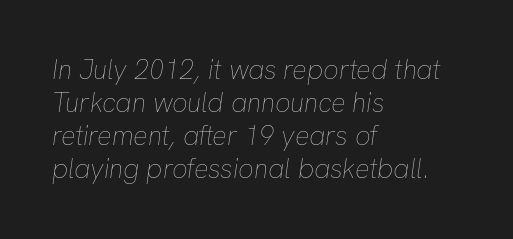
The image shows 27 px text type, italic (leaning right); set left-aligned, line spacing 1.22x, normal letter spacing, not underlined.
